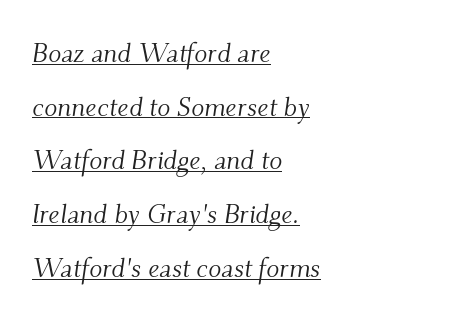
Unbolded letterforms with no extra heft. All the whitespace from short lines collects on the right. The line-height multiplier appears high, well above default. Compared with undecorated copy, this sample adds a rule below the words.
